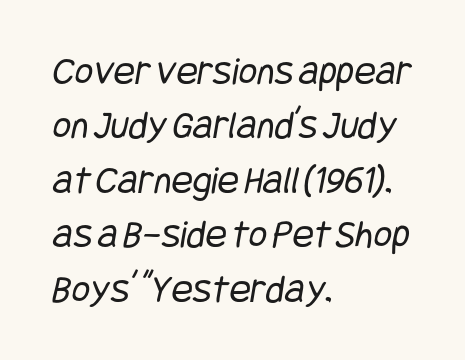
Q: Is the text bold? A: No.
Q: Is the typeface a serif or a sans-serif typeface? A: Sans-serif.
Q: Is the text underlined? A: No.
Q: How is the paragraph aligned? A: Left-aligned.
Q: Is the spacing between letters normal or unusually wide? A: Normal.
Q: Is the spacing between lines tight, normal or loose? A: Normal.
Q: Width (condensed, normal, or wide)? A: Condensed.
Q: Stroke contrast? A: Low.
Q: x-height? A: Large.
